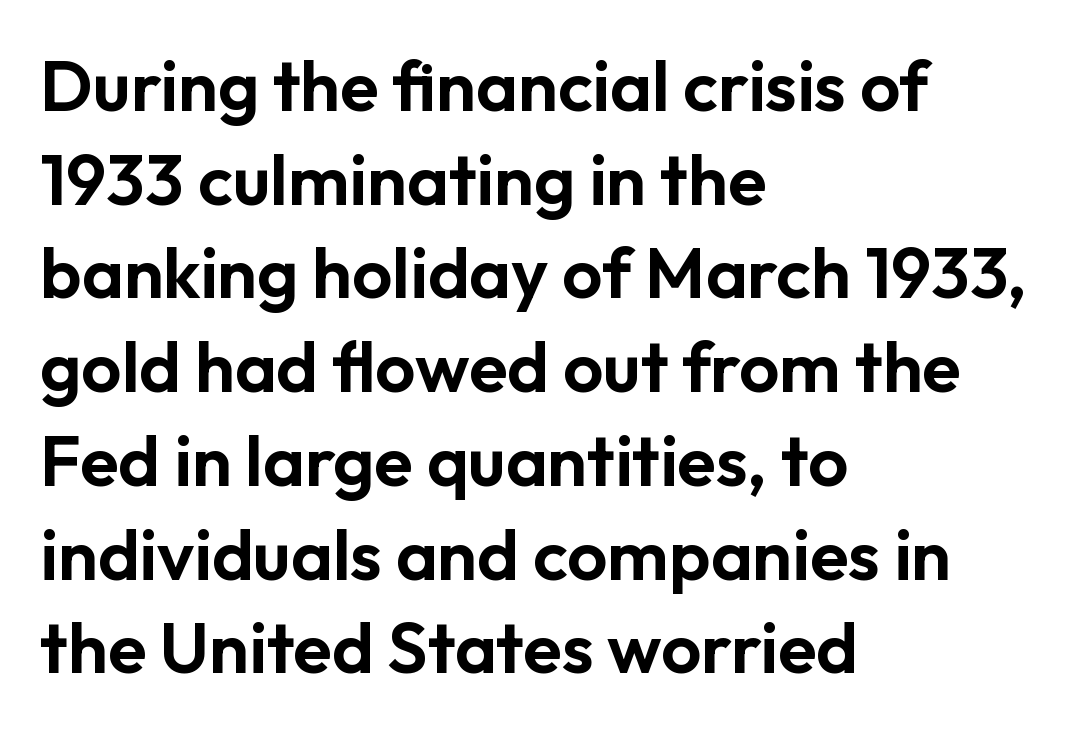
{"serif": "no", "italic": "no", "width": "normal", "stroke_contrast": "low", "x_height": "medium", "monospaced": "no", "underline": "no", "align": "left", "line_spacing": "normal", "line_spacing_ratio": 1.32, "letter_spacing": "normal", "letter_spacing_em": 0.0, "glyph_px": 71}
